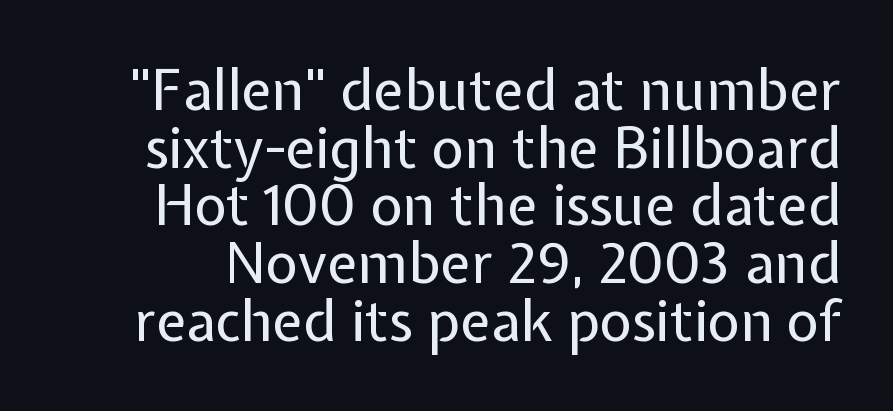
The image shows 56 px regular-weight sans-serif type, upright; set tight line spacing (1.03x), normal letter spacing, not underlined; low stroke contrast and a medium x-height.
